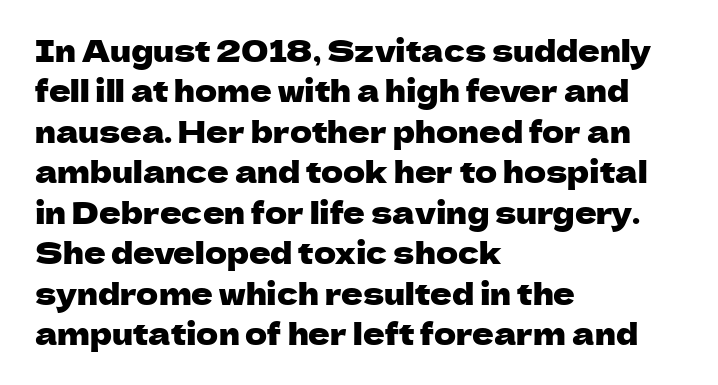
{"serif": "no", "italic": "no", "width": "normal", "stroke_contrast": "low", "x_height": "medium", "monospaced": "no", "underline": "no", "align": "left", "line_spacing": "normal", "line_spacing_ratio": 1.35, "letter_spacing": "normal", "letter_spacing_em": 0.0, "glyph_px": 30}
